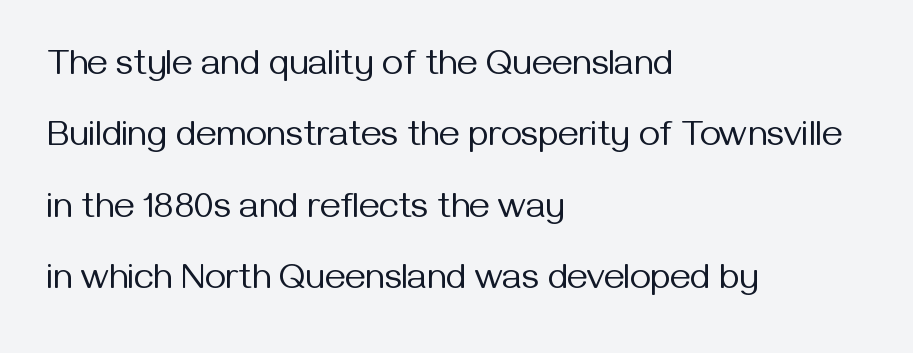
The image shows 36 px regular-weight sans-serif type, upright; set left-aligned, loose line spacing (1.98x), normal letter spacing, not underlined; medium stroke contrast and a medium x-height.
